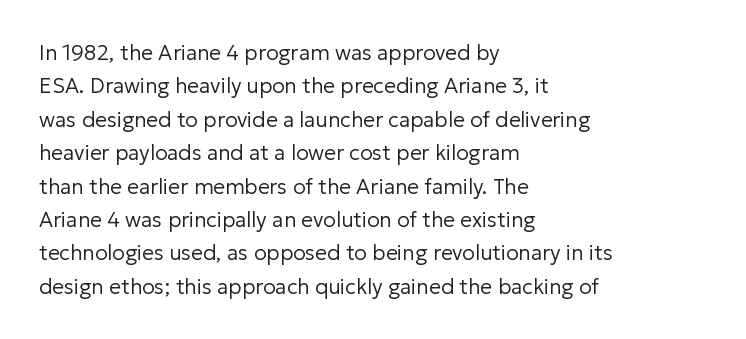
Q: Is the text bold? A: No.
Q: Is the text italic (slanted)? A: No, it is upright.
Q: Is the text underlined? A: No.
Q: How is the paragraph aligned? A: Left-aligned.
Q: Is the spacing between letters normal or unusually wide? A: Normal.
Q: Is the spacing between lines tight, normal or loose? A: Normal.
